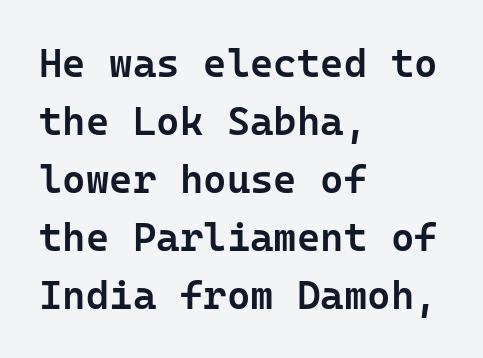
Summary of vertical rhythm: regular, with standard interline spacing. The rendering shows plain stroke endings on the letterforms — a sans-serif design. This sample uses plain, unmodified letter spacing. The space beneath each line is pristine and unruled. The font is running at a semibold setting, under full bold. Nope, not italic — everything's standing straight.
